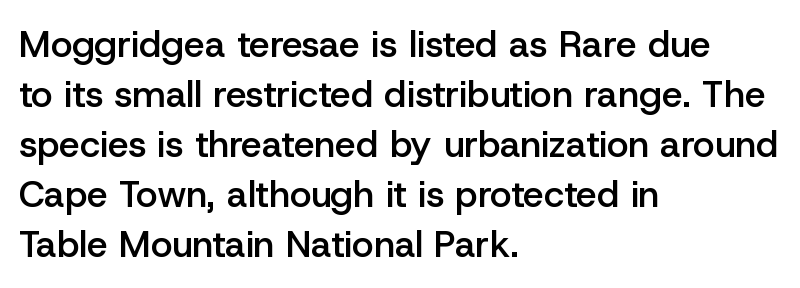
Q: Is the text bold? A: Semi-bold.
Q: Is the text italic (slanted)? A: No, it is upright.
Q: Is the typeface a serif or a sans-serif typeface? A: Sans-serif.
Q: Is the text underlined? A: No.
Q: How is the paragraph aligned? A: Left-aligned.
Q: Is the spacing between letters normal or unusually wide? A: Normal.
Q: Is the spacing between lines tight, normal or loose? A: Normal.
Q: Width (condensed, normal, or wide)? A: Normal.
Q: Stroke contrast? A: Low.
Q: x-height? A: Medium.
Q: Monospaced? A: No.
